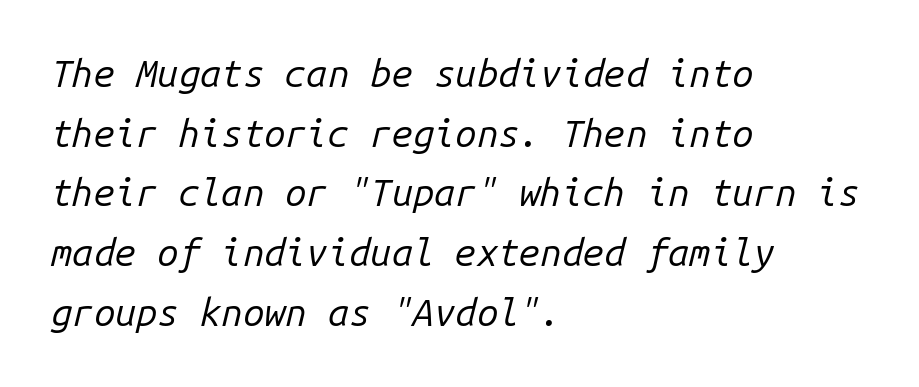
Looks like terminal output: every glyph gets an equal slot. No extra ink here — the face is not bold. Evenly set lines give the paragraph a standard silhouette. Underlining? Definitely not there.
